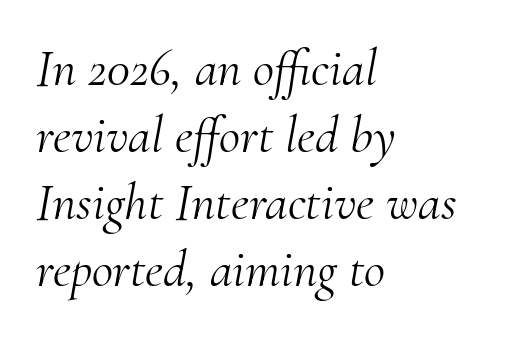
To sum up the face: it has serifs. The face looks like a standard text weight, possibly lighter. Unmarked baselines from the first word to the last. The face used here is proportionally spaced, like ordinary book or web type. Successive baselines arrive at the customary interval. Spacing between characters is what you'd get straight out of the box.
